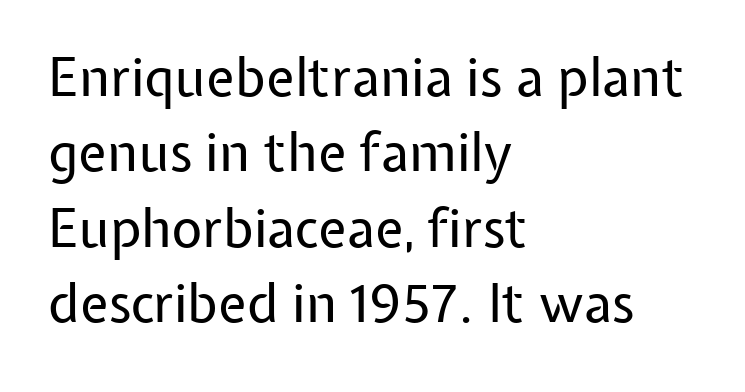
The image shows 53 px regular-weight sans-serif type, upright; set left-aligned, normal line spacing (1.42x), normal letter spacing, not underlined; low stroke contrast and a medium x-height.
